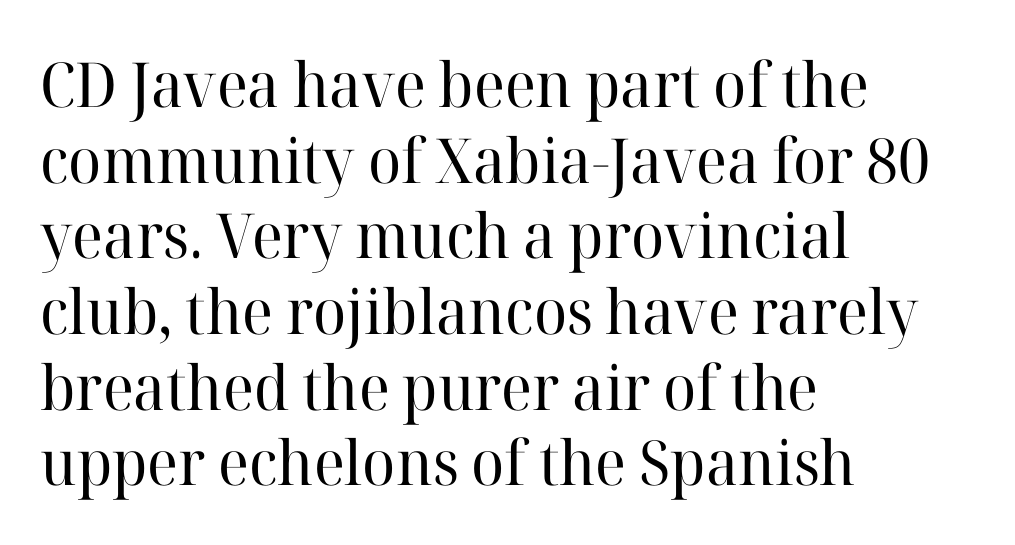
The image shows 62 px regular-weight serif type, upright; set left-aligned, line spacing 1.22x, normal letter spacing, not underlined; high stroke contrast and a medium x-height.
